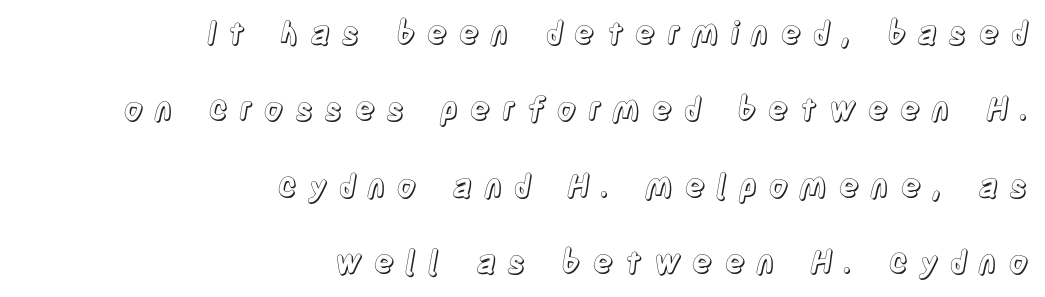
Honestly, there is no underline to notice here at all. Compared with a flush-left layout, this one pins lines to the opposite, right side. Here the glyphs are tracked loosely, breaking word shapes into spaced letters. Here the designer chose a conventional face with non-uniform glyph widths.
